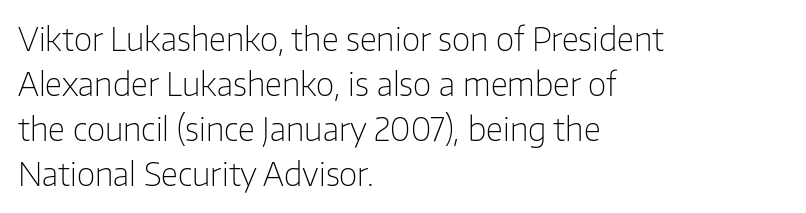
{"serif": "no", "italic": "no", "bold": "no", "weight": "light", "width": "normal", "stroke_contrast": "low", "x_height": "medium", "monospaced": "no", "underline": "no", "align": "left", "line_spacing": "normal", "line_spacing_ratio": 1.41, "letter_spacing": "normal", "letter_spacing_em": 0.0, "glyph_px": 32}
